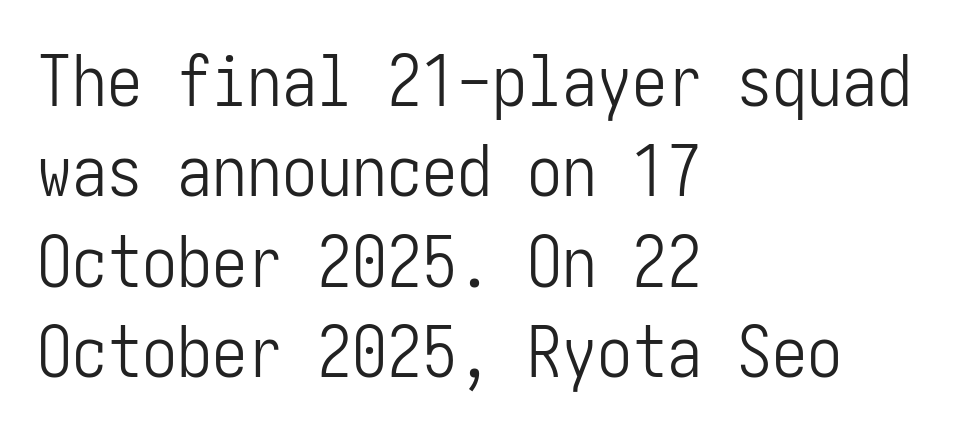
The image shows 70 px light, condensed sans-serif type, upright; set left-aligned, normal line spacing (1.29x), normal letter spacing, not underlined; low stroke contrast and a medium x-height.
